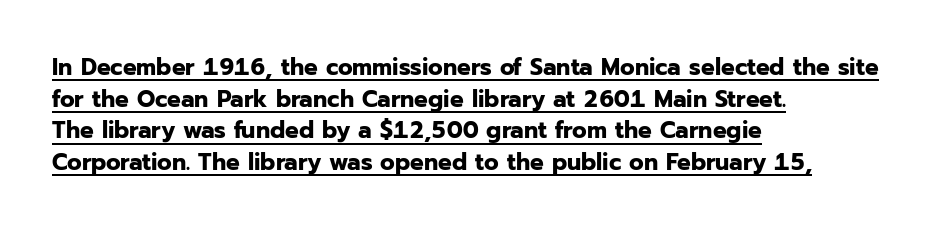
The image shows 24 px bold type, upright; set left-aligned, normal line spacing (1.32x), normal letter spacing, underlined.
